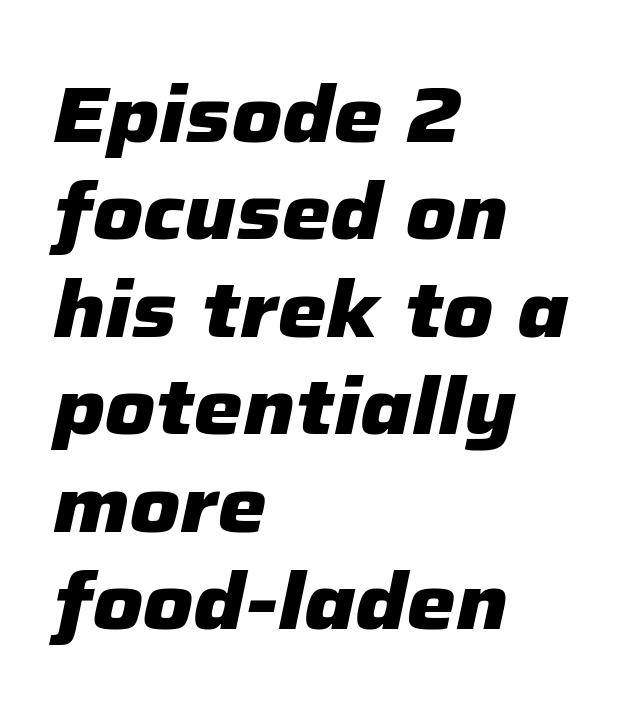
Anything drawn beneath the words? Only blank space. The gaps between neighbouring characters are ordinary and unremarkable. Think of a printed novel: that variable character pitch is what you see here. In terms of weight, the rendering is a true, heavy bold. The space between consecutive lines is moderate.
